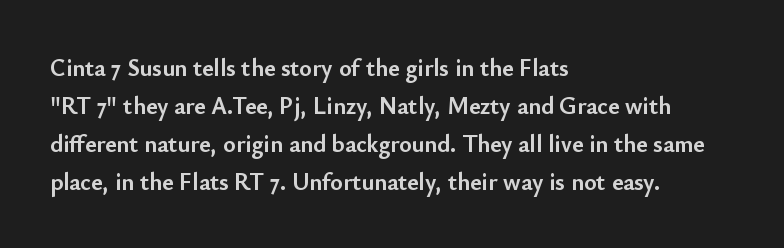
The image shows 24 px bold type, upright; set left-aligned, normal line spacing (1.59x), normal letter spacing, not underlined.
